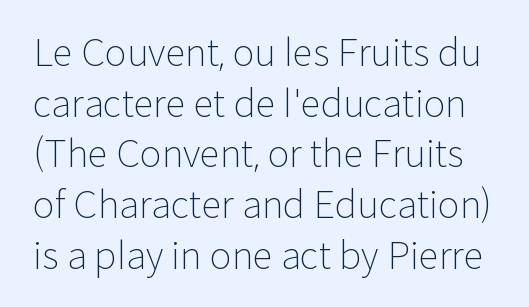
A typesetter would call this proportional, since set widths differ per character. Quick note: underline off. This sample uses a sans-serif face. If you drew a line through each stem, it would be perfectly vertical. Observe the ordinary spacing: letters are neighbours, not strangers.
